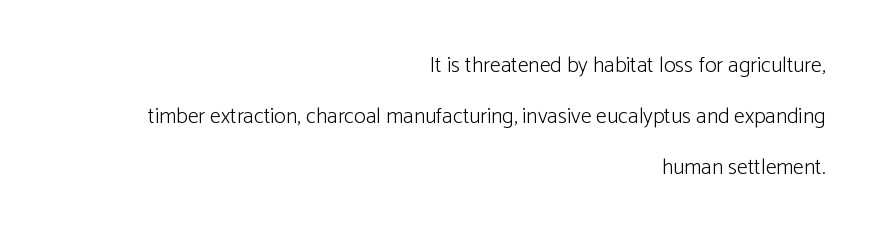
{"italic": "no", "bold": "no", "underline": "no", "align": "right", "line_spacing": "loose", "line_spacing_ratio": 2.31, "letter_spacing": "normal", "letter_spacing_em": 0.0, "glyph_px": 22}
